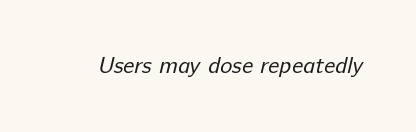
{"bold": "no", "underline": "no", "letter_spacing": "normal", "letter_spacing_em": 0.0, "glyph_px": 23}
